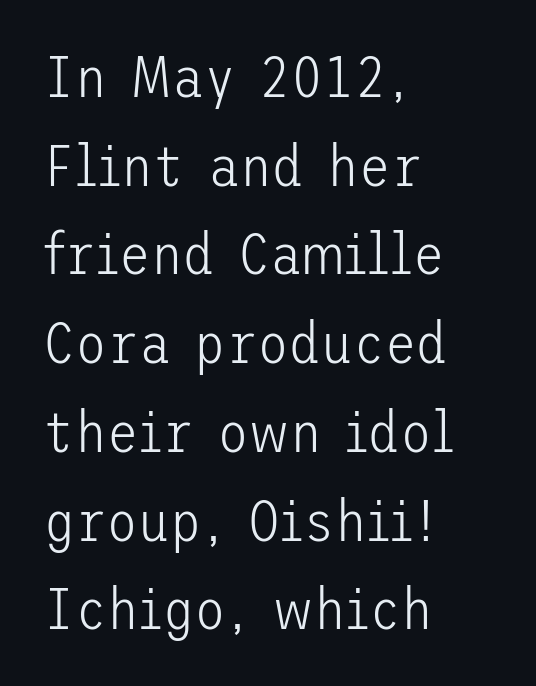
Descenders hang freely into open space. Line starts are locked; line ends wander. Honestly, the letter spacing is just normal — you wouldn't notice it. The lettering stays uniformly vertical, giving the passage a roman look. Interline gaps are of average width in this sample. The passage shown is typeset with a sans-serif family.
